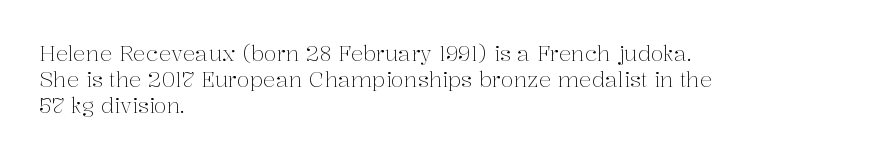
{"italic": "no", "bold": "no", "underline": "no", "align": "left", "line_spacing_ratio": 1.24, "letter_spacing": "normal", "letter_spacing_em": 0.0, "glyph_px": 21}
